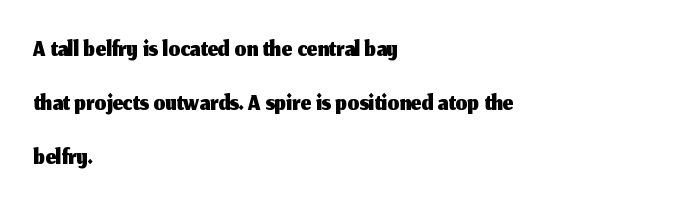
{"serif": "no", "italic": "no", "width": "normal", "stroke_contrast": "medium", "x_height": "medium", "monospaced": "no", "underline": "no", "align": "left", "line_spacing": "normal", "line_spacing_ratio": 1.46, "letter_spacing": "normal", "letter_spacing_em": 0.0, "glyph_px": 37}
